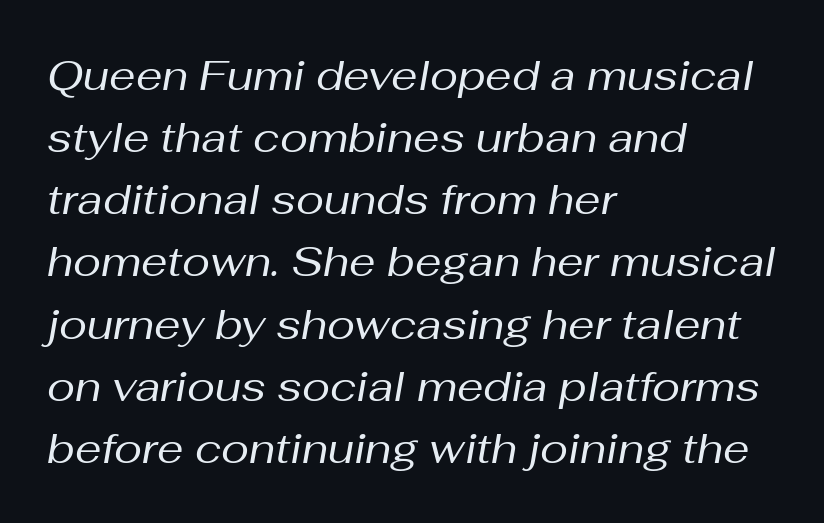
Q: Is the text bold? A: No.
Q: Is the text italic (slanted)? A: Yes, it leans right by about 10 degrees.
Q: Is the text underlined? A: No.
Q: How is the paragraph aligned? A: Left-aligned.
Q: Is the spacing between letters normal or unusually wide? A: Normal.
Q: Is the spacing between lines tight, normal or loose? A: Normal.
Q: Width (condensed, normal, or wide)? A: Normal.
Q: Stroke contrast? A: Medium.
Q: x-height? A: Medium.
Q: Monospaced? A: No.
